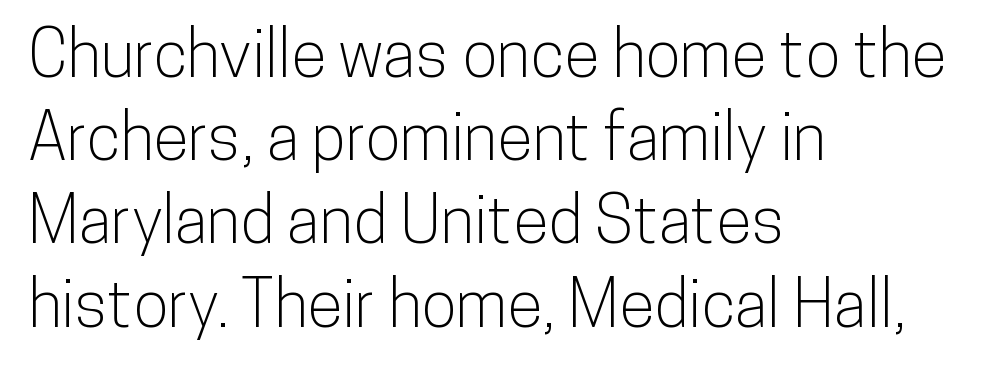
{"serif": "no", "italic": "no", "width": "condensed", "stroke_contrast": "low", "x_height": "medium", "monospaced": "no", "underline": "no", "align": "left", "line_spacing": "normal", "line_spacing_ratio": 1.28, "letter_spacing": "normal", "letter_spacing_em": 0.0, "glyph_px": 65}
